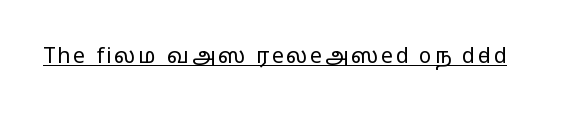
{"italic": "no", "bold": "no", "underline": "yes", "glyph_px": 21}
